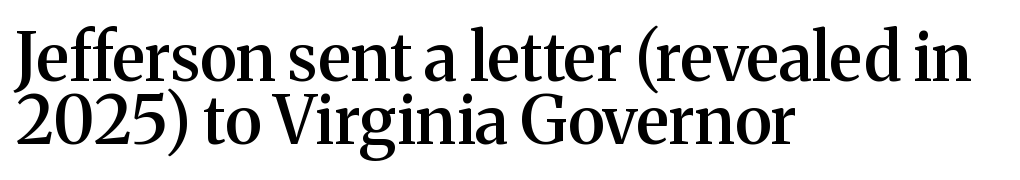
{"serif": "yes", "italic": "no", "bold": "semi", "weight": "semibold", "width": "normal", "stroke_contrast": "medium", "x_height": "medium", "monospaced": "no", "underline": "no", "align": "left", "line_spacing": "tight", "line_spacing_ratio": 0.96, "letter_spacing": "normal", "letter_spacing_em": 0.0, "glyph_px": 66}
